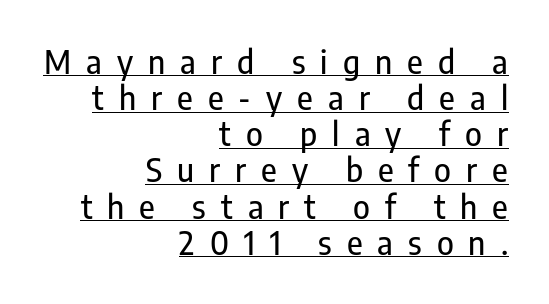
This is roman type, the default non-slanted kind. The passage shown stacks its lines with hardly any gap. One-word summary of the alignment: right. Character widths vary here, with narrow letters taking less room than wide ones. What decoration does the sample have? An underline.
